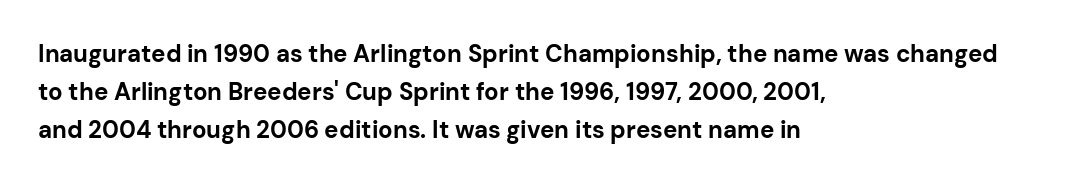
Any mark beneath the type? The region is blank. The letters stand upright; this is a roman face. The type is set solid horizontally, with unmodified tracking. Which margin do the lines hug? The left one — the right edge is uneven. The rendering uses a bold face; every stroke is thick and dark.
